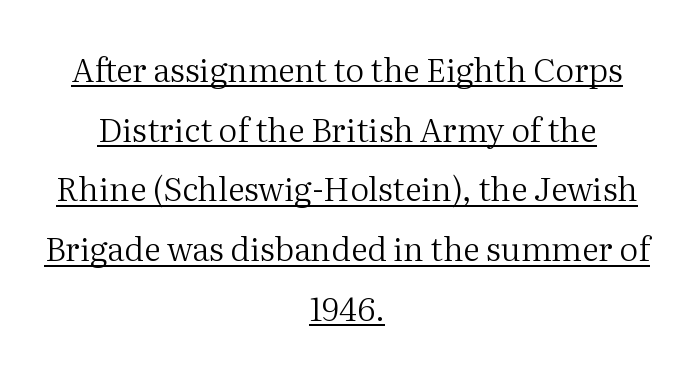
Ascenders rise straight up at ninety degrees. The passage is arranged like a title page — every line centered. The cut favours lightness, reaching ordinary text weight at its darkest. You could not count columns in this text — the font is proportionally spaced.
